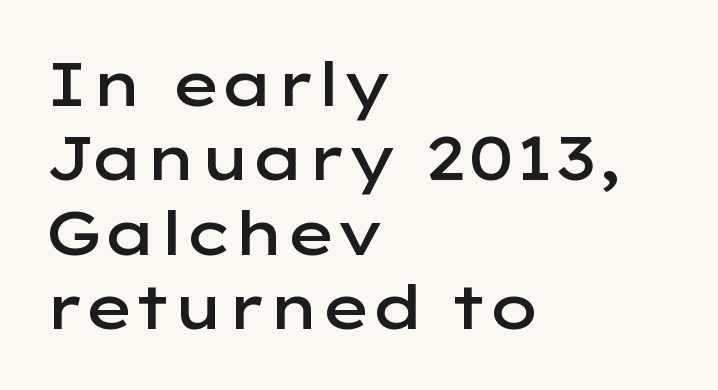
Q: Is the text bold? A: Semi-bold.
Q: Is the text italic (slanted)? A: No, it is upright.
Q: Is the typeface a serif or a sans-serif typeface? A: Sans-serif.
Q: Is the text underlined? A: No.
Q: How is the paragraph aligned? A: Left-aligned.
Q: Is the spacing between letters normal or unusually wide? A: Normal.
Q: Width (condensed, normal, or wide)? A: Wide.
Q: Stroke contrast? A: Low.
Q: x-height? A: Medium.
Q: Monospaced? A: No.
